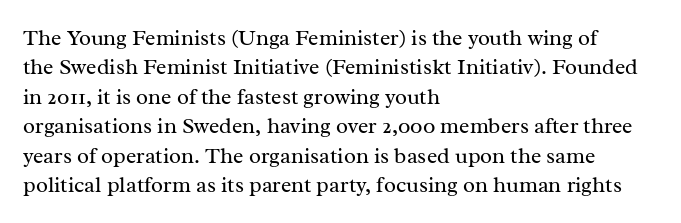
The image shows 22 px text type, upright; set left-aligned, normal line spacing (1.34x), normal letter spacing, not underlined.
